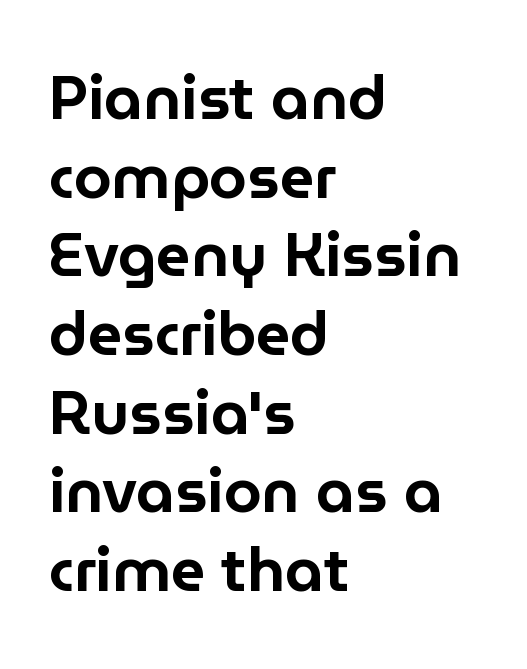
The image shows 61 px sans-serif type, upright; set left-aligned, normal line spacing (1.29x), normal letter spacing, not underlined; low stroke contrast and a medium x-height.
